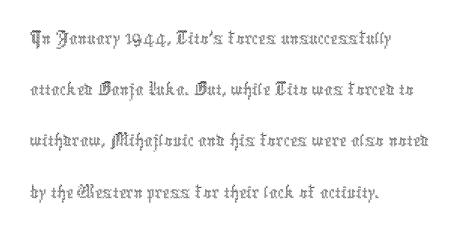
{"italic": "no", "bold": "no", "weight": "thin", "width": "condensed", "x_height": "medium", "monospaced": "no", "underline": "no", "align": "left", "line_spacing_ratio": 1.22, "letter_spacing": "normal", "letter_spacing_em": 0.0, "glyph_px": 42}
